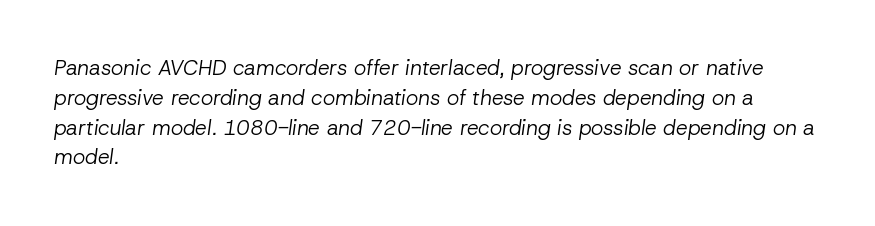
The image shows 21 px text type, italic (leaning right); set left-aligned, normal line spacing (1.42x), normal letter spacing, not underlined.
